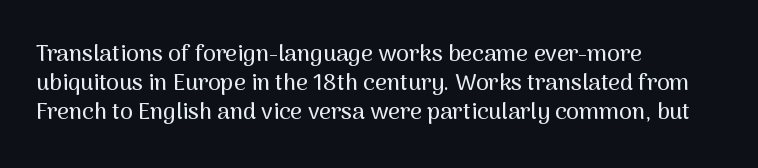
The image shows 23 px text type, upright; set left-aligned, normal line spacing (1.26x), normal letter spacing, not underlined.
